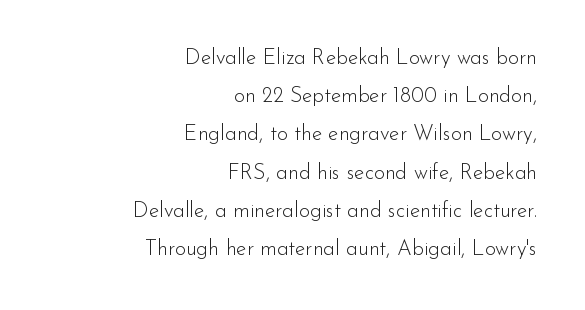
No letter is thick-stroked: the sample isn't bold. Right-aligned paragraph, ragged on the left. The letterforms sit shoulder to shoulder at normal distance. A clean baseline with only descenders dipping below it.
